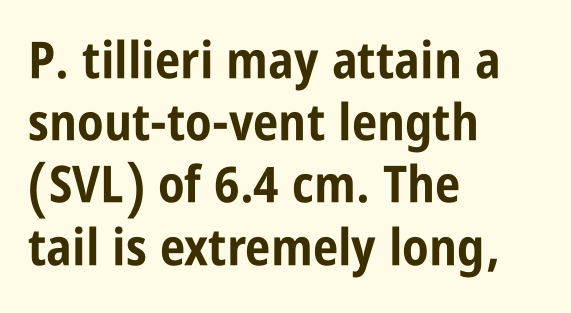
This rendering leaves character spacing at its baseline value. Letterform terminals end flat and unadorned throughout the passage. You could not count columns in this text — the font is proportionally spaced. Look at the stroke-to-counter ratio: heavy, a bold.
